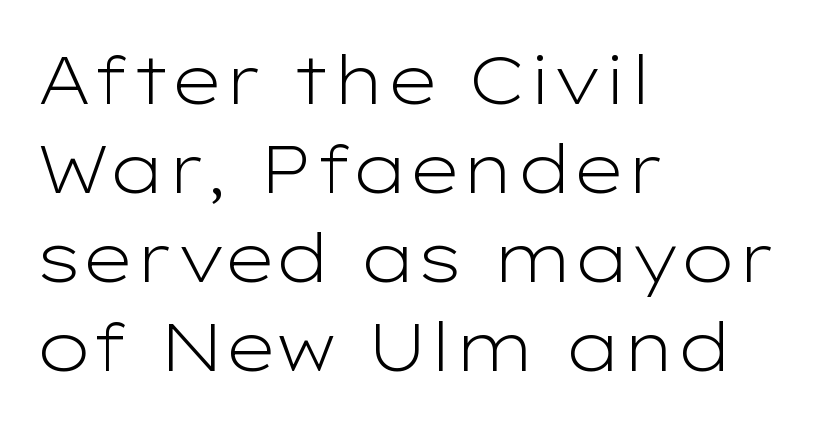
The image shows 68 px light, wide sans-serif type, upright; set left-aligned, normal line spacing (1.31x), normal letter spacing, not underlined; low stroke contrast and a medium x-height.
